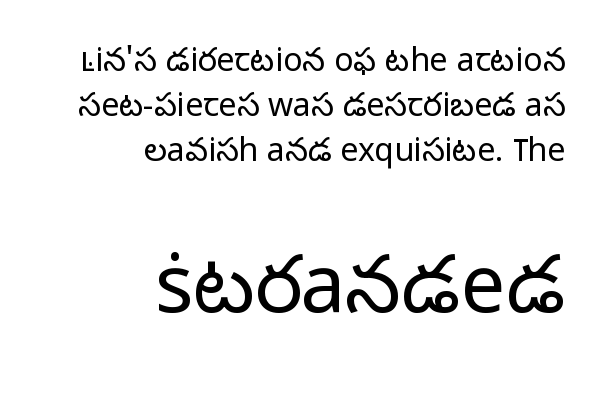
Compare the two chunks: the lower has the greater cap height. Heft: none added — not bold. Every row of glyphs terminates at an identical x-position on the right. Posture: vertical. The face used here is a sans, in the tradition of grotesques and geometrics. Quick note: underline off.
